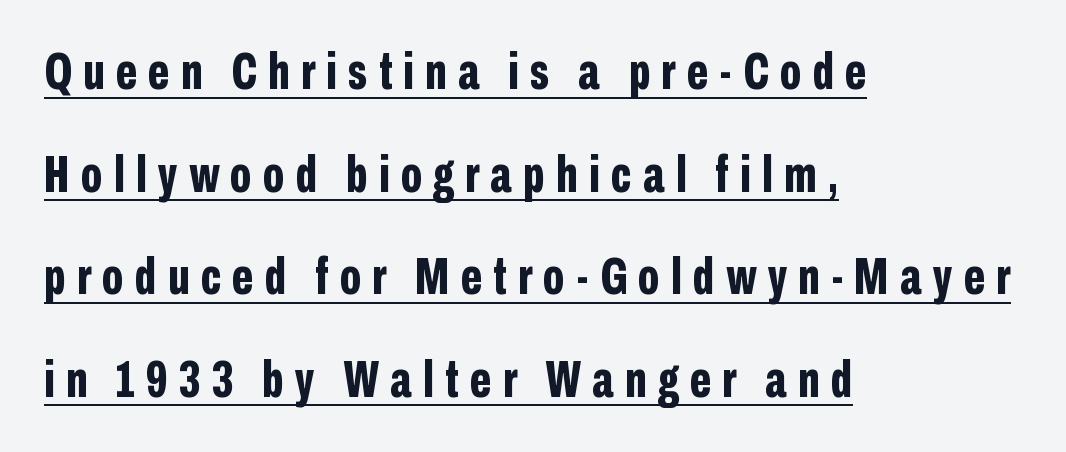
These lines carry a lot of weight — the face is fully bold. Think of a printed novel: that variable character pitch is what you see here. Students, observe: this is what heavily led, spacious text looks like. Line beginnings align vertically; line endings do not.
